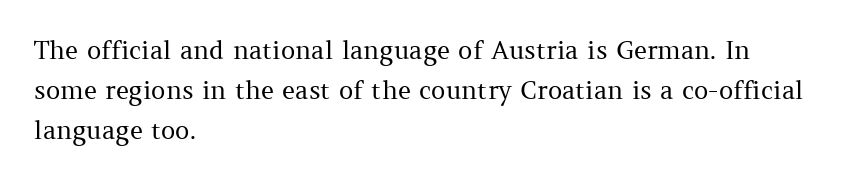
The image shows 25 px text type, upright; set left-aligned, normal line spacing (1.6x), normal letter spacing, not underlined.
